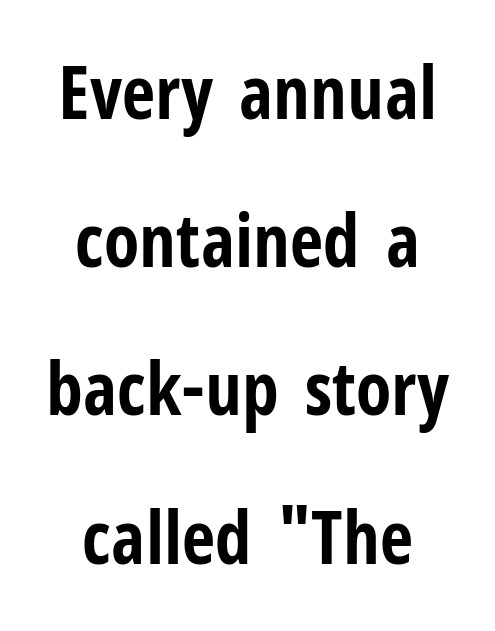
The image shows 73 px bold, condensed sans-serif type, upright; set loose line spacing (2.03x), normal letter spacing, not underlined; low stroke contrast and a medium x-height.
